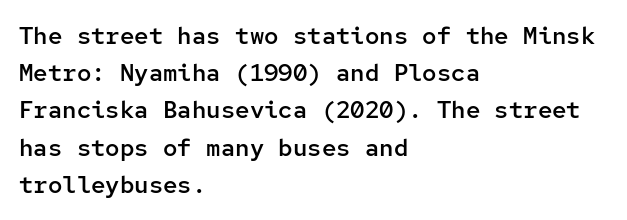
If you measured baseline to baseline, you'd find a middling distance. Summary of weight: moderately heavy, a semibold. Horizontal alignment here is leftward, the default for most running prose. Beneath every word, the page is bare.
